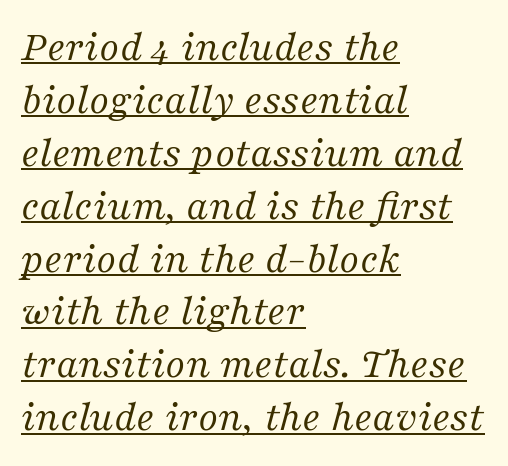
{"serif": "yes", "italic": "yes", "lean": "right", "slant_degrees": 16, "bold": "no", "weight": "regular", "width": "normal", "stroke_contrast": "medium", "x_height": "medium", "monospaced": "no", "underline": "yes", "align": "left", "line_spacing_ratio": 1.23, "letter_spacing": "normal", "letter_spacing_em": 0.0, "glyph_px": 43}
